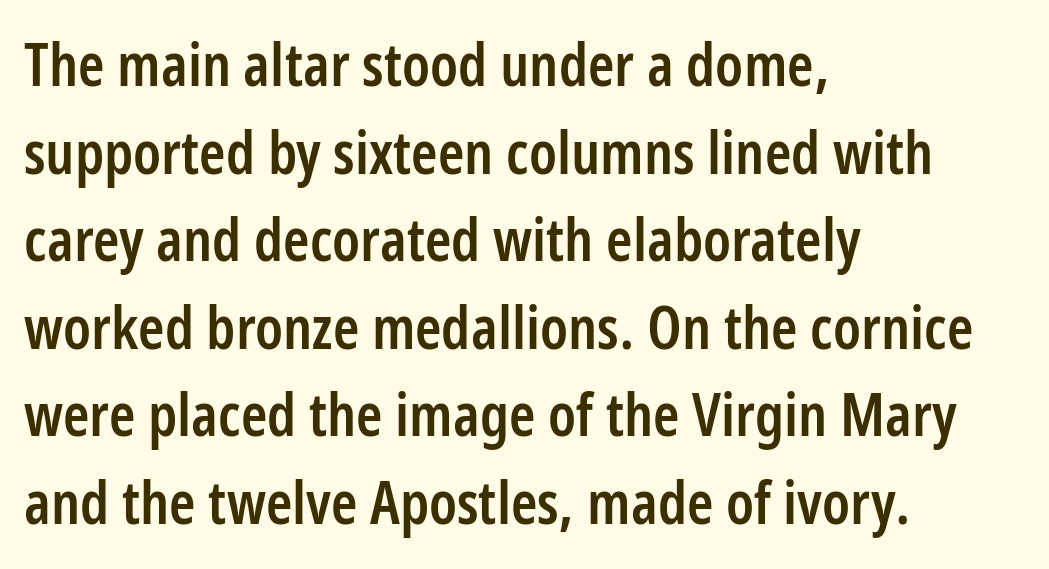
The image shows 60 px semibold, condensed sans-serif type, upright; set left-aligned, normal line spacing (1.46x), normal letter spacing, not underlined; low stroke contrast and a medium x-height.
